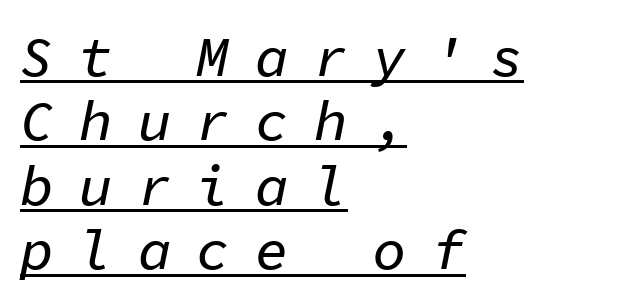
{"italic": "yes", "lean": "right", "slant_degrees": 11, "width": "normal", "stroke_contrast": "low", "x_height": "medium", "monospaced": "yes", "underline": "yes", "align": "left", "line_spacing": "tight", "line_spacing_ratio": 1.15, "letter_spacing": "wide", "letter_spacing_em": 0.45, "glyph_px": 56}
